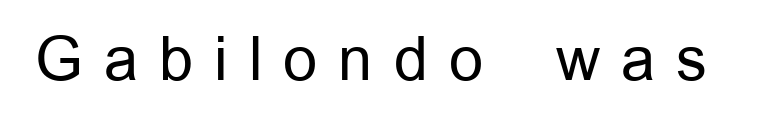
The image shows 60 px regular-weight sans-serif type, upright; set unusually wide letter spacing (+0.35 em), not underlined; low stroke contrast and a medium x-height.
